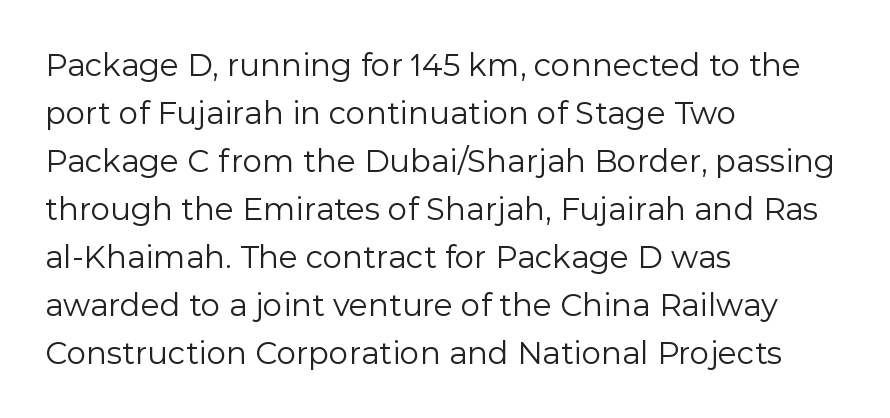
Q: Is the text bold? A: No.
Q: Is the text italic (slanted)? A: No, it is upright.
Q: Is the typeface a serif or a sans-serif typeface? A: Sans-serif.
Q: Is the text underlined? A: No.
Q: How is the paragraph aligned? A: Left-aligned.
Q: Is the spacing between letters normal or unusually wide? A: Normal.
Q: Is the spacing between lines tight, normal or loose? A: Normal.
Q: Width (condensed, normal, or wide)? A: Normal.
Q: x-height? A: Medium.
Q: Monospaced? A: No.
